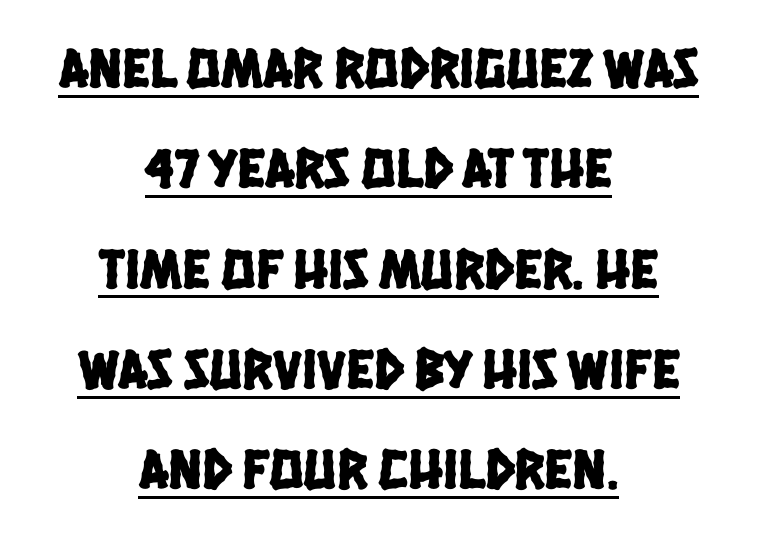
The image shows 57 px condensed sans-serif type; set centered, line spacing 1.76x, normal letter spacing, underlined; low stroke contrast and a large x-height.
